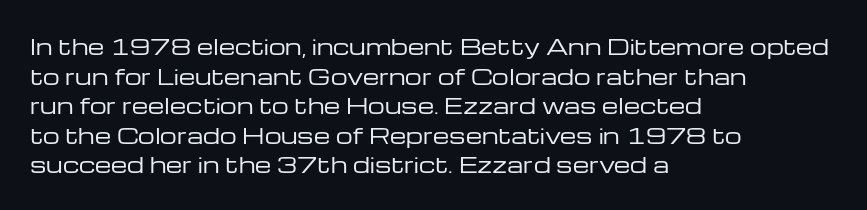
{"italic": "no", "bold": "no", "underline": "no", "align": "left", "line_spacing": "normal", "line_spacing_ratio": 1.41, "letter_spacing": "normal", "letter_spacing_em": 0.0, "glyph_px": 21}
